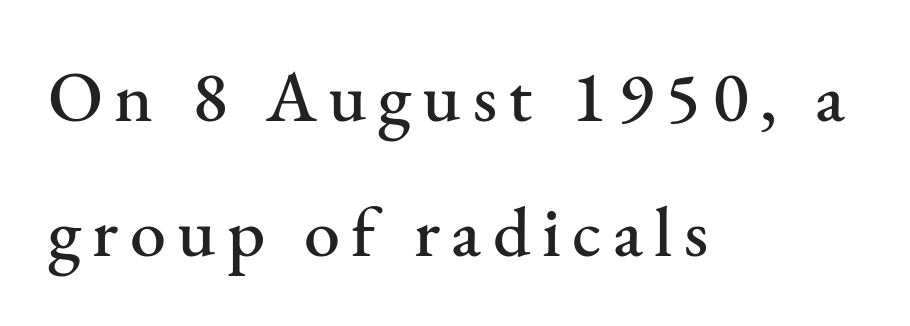
The image shows 72 px serif type, upright; set left-aligned, line spacing 1.87x, not underlined; medium stroke contrast and a small x-height.
